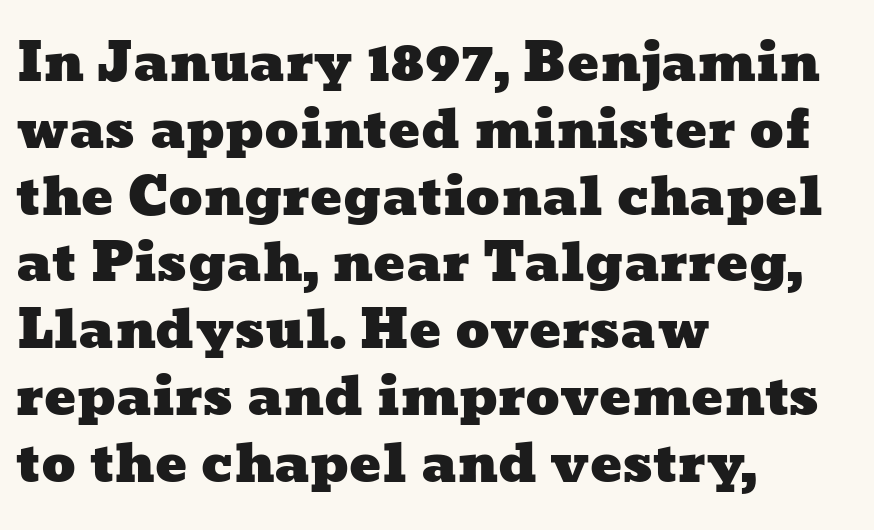
{"width": "wide", "stroke_contrast": "low", "x_height": "medium", "monospaced": "no", "underline": "no", "align": "left", "line_spacing": "normal", "line_spacing_ratio": 1.26, "letter_spacing": "normal", "letter_spacing_em": 0.0, "glyph_px": 53}
